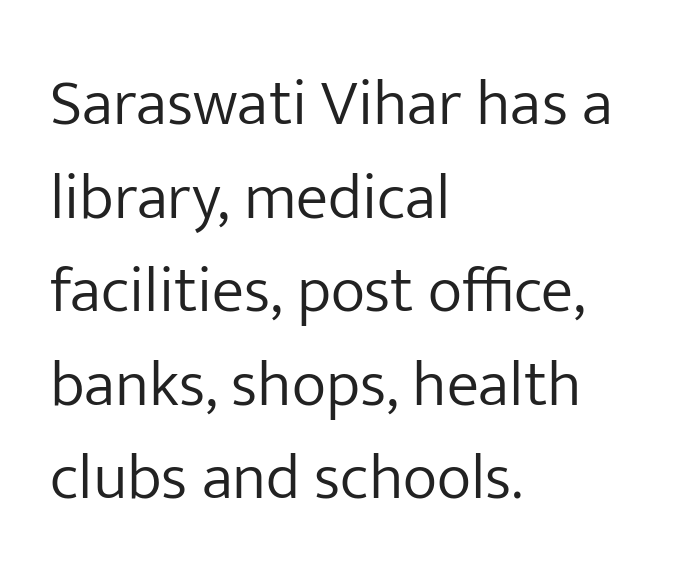
Q: Is the text bold? A: No.
Q: Is the text italic (slanted)? A: No, it is upright.
Q: Is the typeface a serif or a sans-serif typeface? A: Sans-serif.
Q: Is the text underlined? A: No.
Q: How is the paragraph aligned? A: Left-aligned.
Q: Is the spacing between letters normal or unusually wide? A: Normal.
Q: Is the spacing between lines tight, normal or loose? A: Normal.
Q: Width (condensed, normal, or wide)? A: Normal.
Q: Stroke contrast? A: Low.
Q: x-height? A: Medium.
Q: Monospaced? A: No.
